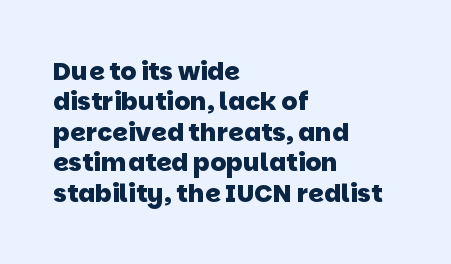
The image shows 25 px bold type; set left-aligned, line spacing 1.22x, normal letter spacing, not underlined.
